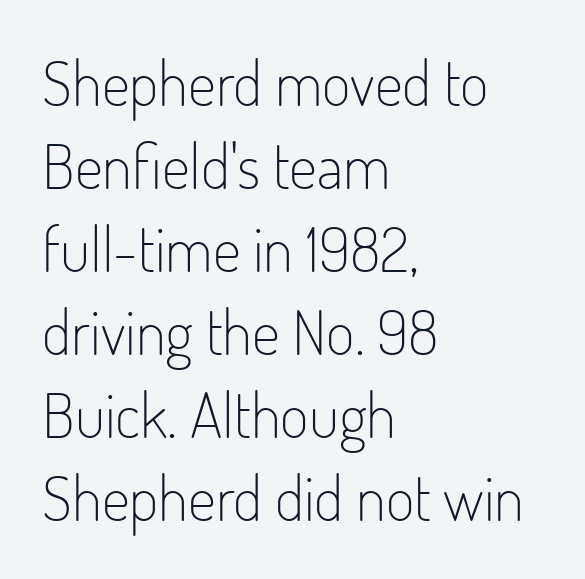
{"serif": "no", "italic": "no", "bold": "no", "weight": "light", "width": "condensed", "stroke_contrast": "low", "x_height": "small", "monospaced": "no", "underline": "no", "align": "left", "line_spacing": "normal", "line_spacing_ratio": 1.34, "letter_spacing": "normal", "letter_spacing_em": 0.0, "glyph_px": 62}
